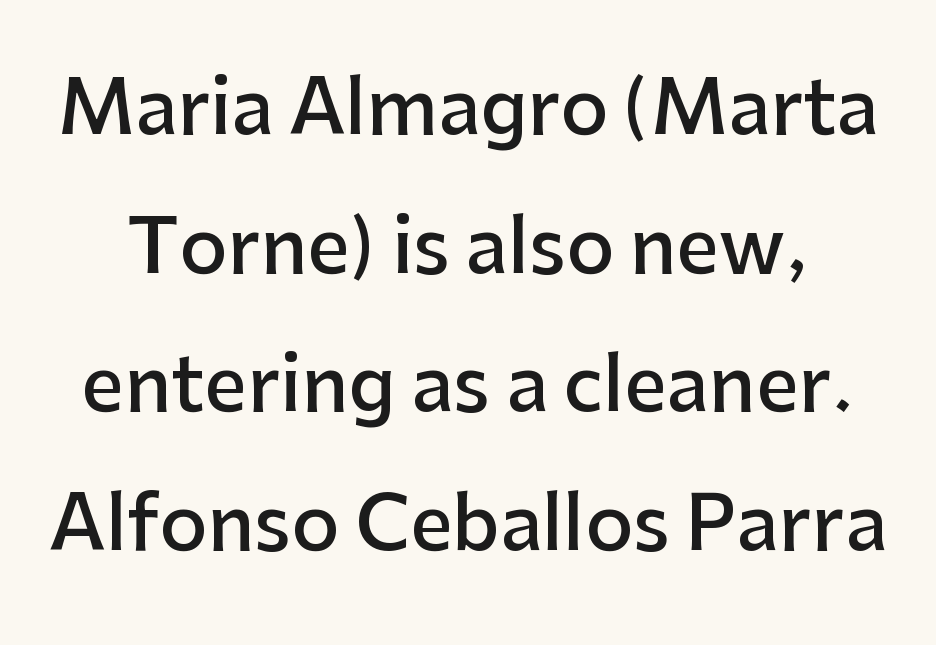
Q: Is the text bold? A: Semi-bold.
Q: Is the text italic (slanted)? A: No, it is upright.
Q: Is the typeface a serif or a sans-serif typeface? A: Sans-serif.
Q: Is the text underlined? A: No.
Q: Is the spacing between letters normal or unusually wide? A: Normal.
Q: Width (condensed, normal, or wide)? A: Normal.
Q: Stroke contrast? A: Low.
Q: x-height? A: Medium.
Q: Monospaced? A: No.
